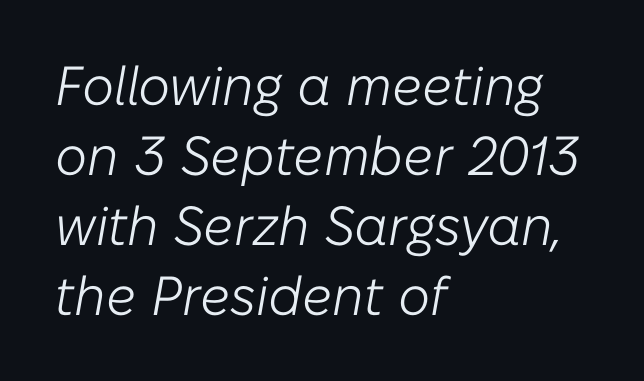
Teacher's note: observe the even left margin — that is flush-left alignment. The tracking reads as untouched default to a designer's eye. Notice how the stems are inclined rather than vertical — that's the hallmark of italics. The weight tops out at a normal text grade. The lines sit at an ordinary, default distance from one another.
